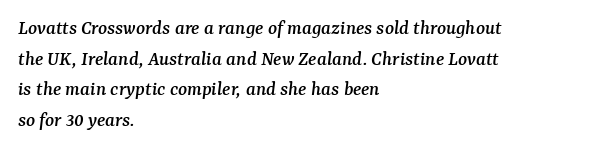
The image shows 21 px text type, italic (leaning right); set left-aligned, normal line spacing (1.46x), normal letter spacing, not underlined.
